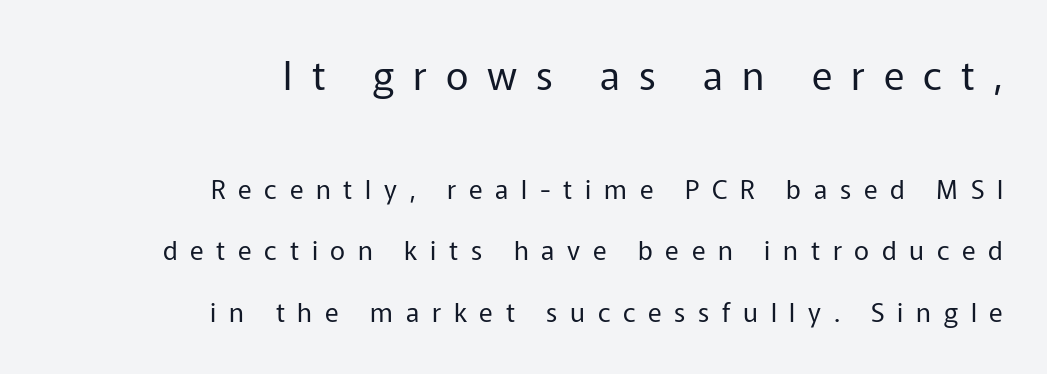
Larger block? The one above; the one below is distinctly smaller. No chunkiness to these letters — they're not bold. Looks like regular typesetting: each glyph gets only the width it needs. Check the space under the baseline: it is left empty. Right-aligned paragraph, ragged on the left. Rows of type keep a wide berth in the vertical direction.
